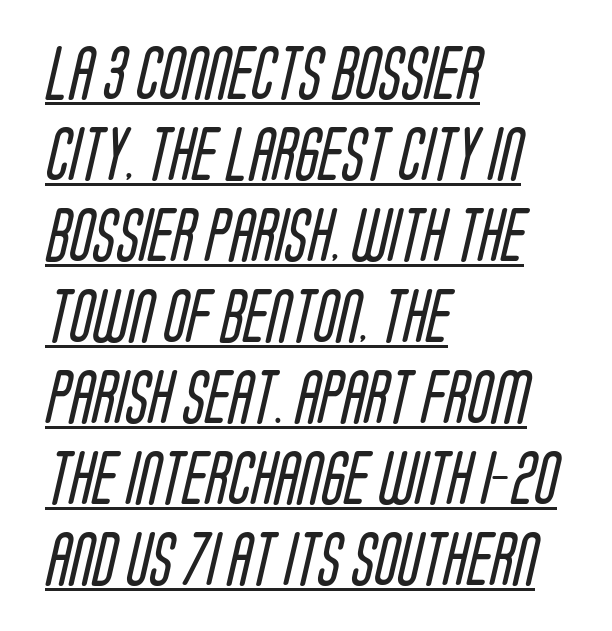
Q: Is the text bold? A: No.
Q: Is the typeface a serif or a sans-serif typeface? A: Sans-serif.
Q: Is the text underlined? A: Yes.
Q: How is the paragraph aligned? A: Left-aligned.
Q: Is the spacing between letters normal or unusually wide? A: Normal.
Q: Is the spacing between lines tight, normal or loose? A: Normal.
Q: Width (condensed, normal, or wide)? A: Condensed.
Q: Stroke contrast? A: Low.
Q: x-height? A: Large.
Q: Monospaced? A: No.
